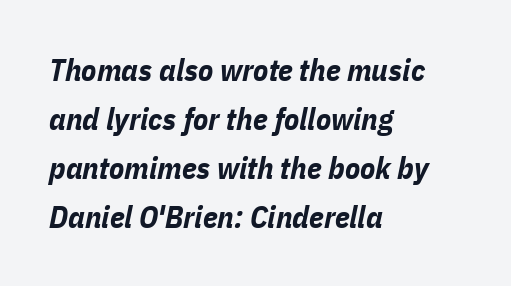
Stroke thickness is high; the sample reads as a true bold. How would I describe the line gaps? Plain and ordinary. The rendering uses natural spacing where letterforms have individual widths. These lines stack with their left ends in a neat column.
